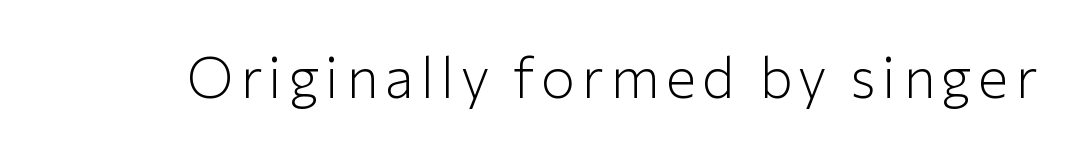
{"serif": "no", "italic": "no", "bold": "no", "weight": "light", "width": "normal", "stroke_contrast": "low", "x_height": "medium", "monospaced": "no", "underline": "no", "glyph_px": 57}
